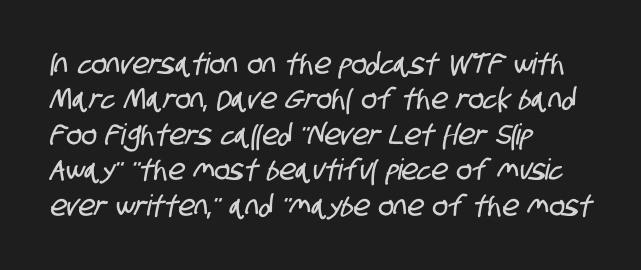
{"serif": "no", "width": "condensed", "stroke_contrast": "low", "x_height": "large", "monospaced": "no", "underline": "no", "align": "left", "line_spacing_ratio": 1.22, "letter_spacing": "normal", "letter_spacing_em": 0.0, "glyph_px": 29}
